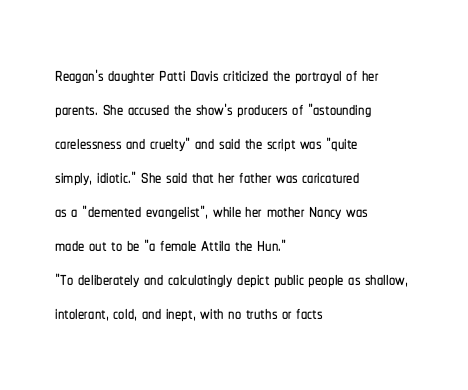
These lines were composed using upright roman letters. Line beginnings align vertically; line endings do not. Quick note: underline off. Nobody touched the tracking dial on this one. Leading matches the norm, producing a regular column.
